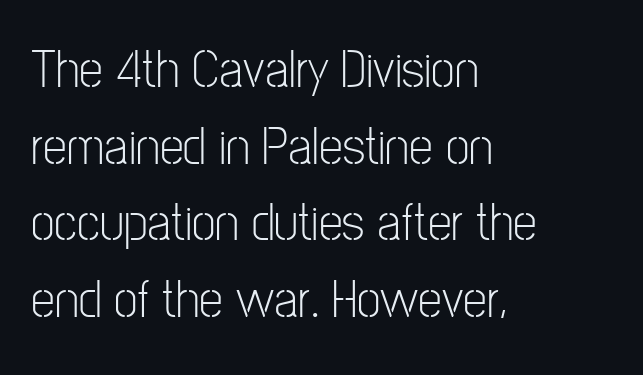
The image shows 54 px light, condensed sans-serif type, upright; set left-aligned, normal line spacing (1.42x), normal letter spacing, not underlined; low stroke contrast and a medium x-height.
